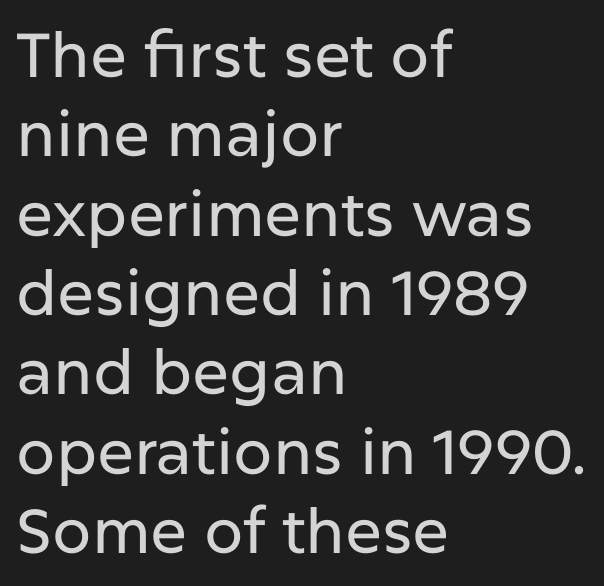
{"serif": "no", "italic": "no", "width": "normal", "stroke_contrast": "low", "x_height": "medium", "monospaced": "no", "underline": "no", "align": "left", "line_spacing": "normal", "line_spacing_ratio": 1.28, "letter_spacing": "normal", "letter_spacing_em": 0.0, "glyph_px": 62}
